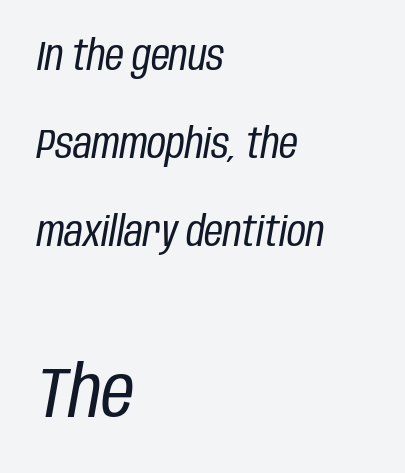
Q: Is the text bold? A: No.
Q: Is the text italic (slanted)? A: Yes, it leans right by about 10 degrees.
Q: Is the text underlined? A: No.
Q: How is the paragraph aligned? A: Left-aligned.
Q: Is the spacing between letters normal or unusually wide? A: Normal.
Q: Is the spacing between lines tight, normal or loose? A: Loose.
Q: Which block of text is set in a larger size, the first (top) or the second (bottom)? A: The second (bottom) one.
Q: Width (condensed, normal, or wide)? A: Condensed.
Q: Stroke contrast? A: Low.
Q: x-height? A: Large.
Q: Monospaced? A: No.
